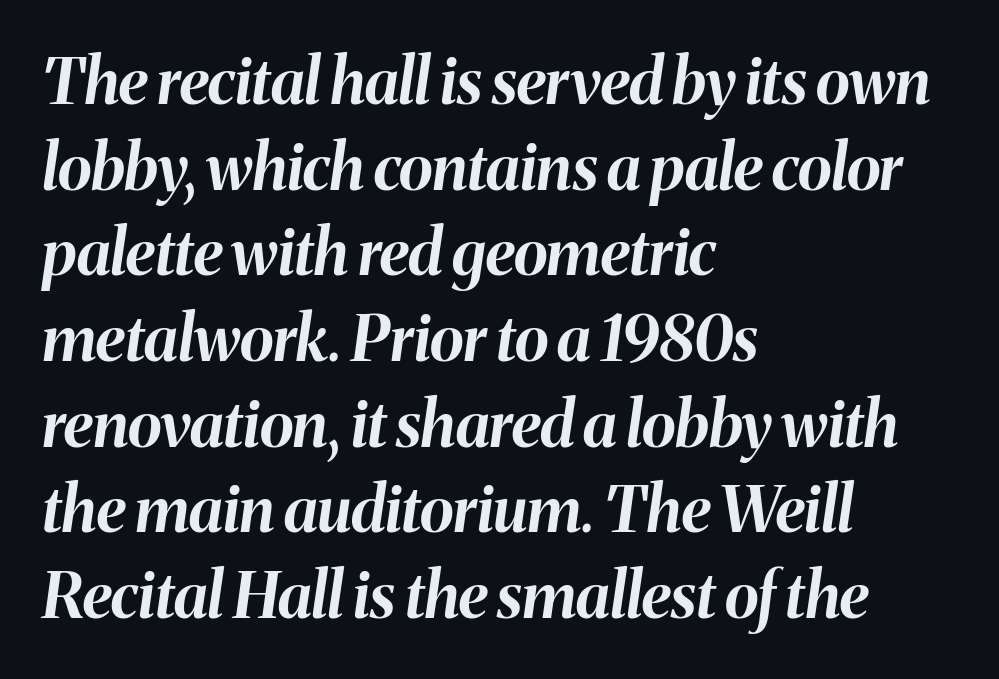
Q: Is the text bold? A: Yes.
Q: Is the text italic (slanted)? A: Yes, it leans right by about 8 degrees.
Q: Is the text underlined? A: No.
Q: How is the paragraph aligned? A: Left-aligned.
Q: Is the spacing between letters normal or unusually wide? A: Normal.
Q: Is the spacing between lines tight, normal or loose? A: Normal.
Q: Width (condensed, normal, or wide)? A: Normal.
Q: Stroke contrast? A: Medium.
Q: x-height? A: Medium.
Q: Monospaced? A: No.
